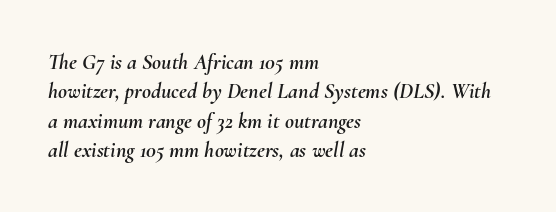
Q: Is the text italic (slanted)? A: Yes, it leans right by about 10 degrees.
Q: Is the text underlined? A: No.
Q: How is the paragraph aligned? A: Left-aligned.
Q: Is the spacing between letters normal or unusually wide? A: Normal.
Q: Is the spacing between lines tight, normal or loose? A: Normal.
